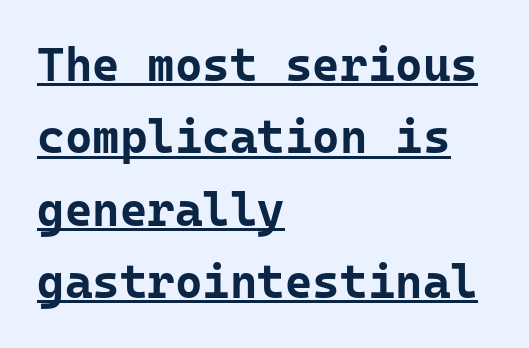
{"serif": "no", "italic": "no", "bold": "yes", "weight": "bold", "width": "normal", "stroke_contrast": "low", "x_height": "medium", "underline": "yes", "align": "left", "line_spacing": "normal", "line_spacing_ratio": 1.54, "letter_spacing": "normal", "letter_spacing_em": 0.0, "glyph_px": 47}
